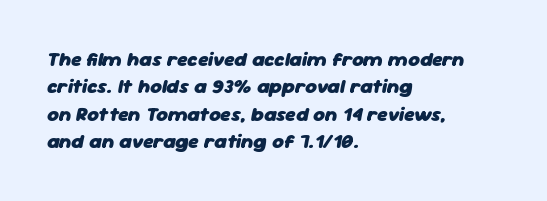
Q: Is the text bold? A: Yes.
Q: Is the text italic (slanted)? A: Yes, it leans right by about 11 degrees.
Q: Is the text underlined? A: No.
Q: How is the paragraph aligned? A: Left-aligned.
Q: Is the spacing between letters normal or unusually wide? A: Normal.
Q: Is the spacing between lines tight, normal or loose? A: Normal.
